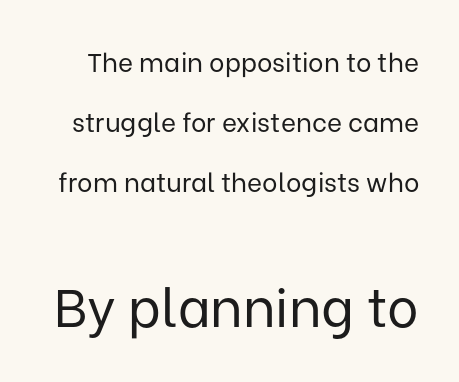
{"serif": "no", "italic": "no", "bold": "no", "weight": "regular", "width": "normal", "stroke_contrast": "low", "x_height": "medium", "monospaced": "no", "underline": "no", "line_spacing": "loose", "line_spacing_ratio": 2.31, "letter_spacing": "normal", "letter_spacing_em": 0.0, "larger_block": "second", "size_ratio": 2.04, "glyph_px": 53}
